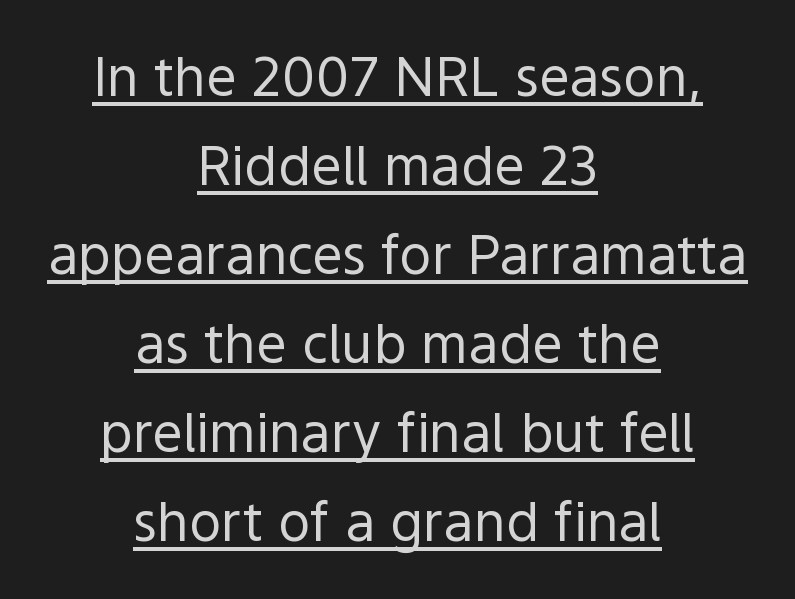
Is the type heavy? It reads as light-to-regular instead. Where is the straight margin? There isn't one; the lines are centered. The typography opts for an upright posture over an oblique one. Do the characters align in a grid? No, the font is proportional. Is this a sans? Yes — the strokes have no serifs.
